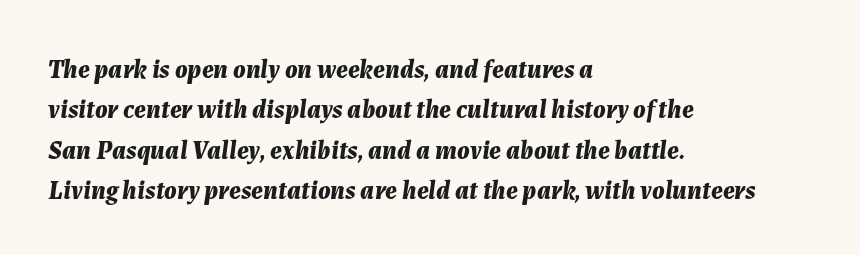
Q: Is the text bold? A: Yes.
Q: Is the text italic (slanted)? A: Yes, it leans right by about 7 degrees.
Q: Is the text underlined? A: No.
Q: How is the paragraph aligned? A: Left-aligned.
Q: Is the spacing between letters normal or unusually wide? A: Normal.
Q: Is the spacing between lines tight, normal or loose? A: Normal.
